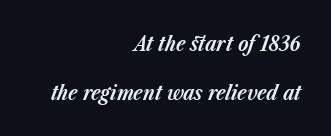
The setting favours the right margin, as signatures and pull-quotes sometimes do. Inter-character spacing is left at the font's built-in metrics. Underlining? Definitely not there. Leading is clearly above the norm, producing a sparse column.
